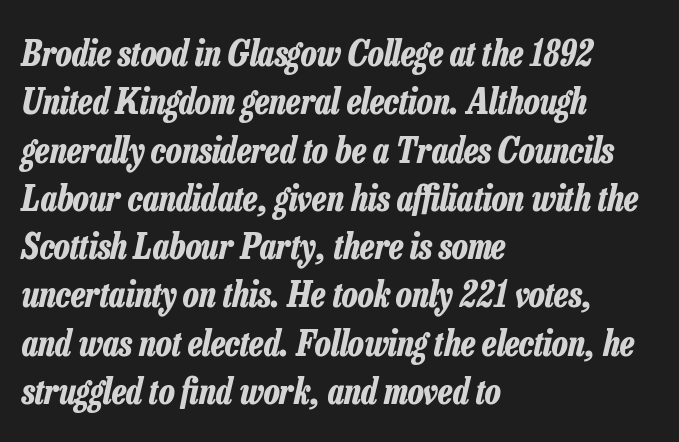
{"italic": "yes", "lean": "right", "slant_degrees": 13, "bold": "yes", "weight": "bold", "width": "condensed", "stroke_contrast": "low", "x_height": "medium", "monospaced": "no", "underline": "no", "align": "left", "line_spacing": "normal", "line_spacing_ratio": 1.38, "letter_spacing": "normal", "letter_spacing_em": 0.0, "glyph_px": 35}
